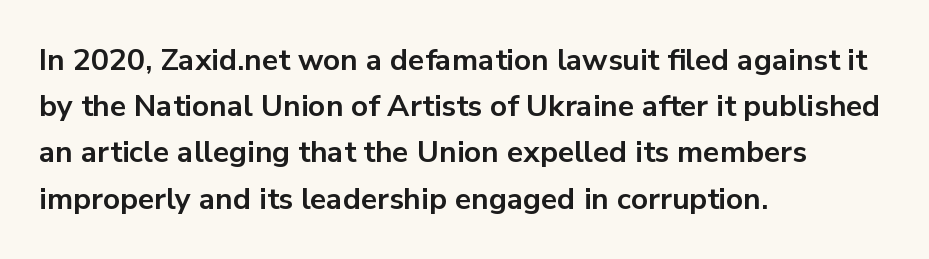
The image shows 30 px bold sans-serif type, upright; set left-aligned, normal line spacing (1.54x), normal letter spacing, not underlined; low stroke contrast and a medium x-height.
